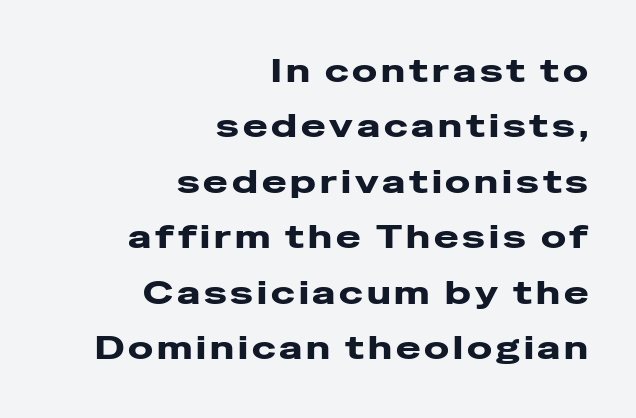
Q: Is the text bold? A: Yes.
Q: Is the text italic (slanted)? A: No, it is upright.
Q: Is the typeface a serif or a sans-serif typeface? A: Sans-serif.
Q: Is the text underlined? A: No.
Q: How is the paragraph aligned? A: Right-aligned.
Q: Is the spacing between lines tight, normal or loose? A: Normal.
Q: Width (condensed, normal, or wide)? A: Wide.
Q: Stroke contrast? A: Low.
Q: x-height? A: Medium.
Q: Monospaced? A: No.
